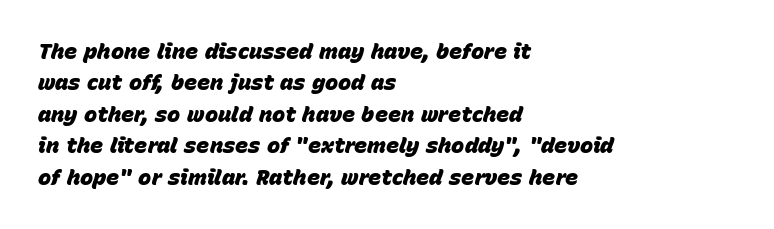
Q: Is the text bold? A: Yes.
Q: Is the text italic (slanted)? A: Yes, it leans right by about 15 degrees.
Q: Is the text underlined? A: No.
Q: How is the paragraph aligned? A: Left-aligned.
Q: Is the spacing between letters normal or unusually wide? A: Normal.
Q: Is the spacing between lines tight, normal or loose? A: Normal.
